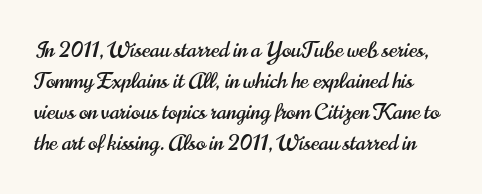
The image shows 22 px text type; set normal line spacing (1.41x), normal letter spacing, not underlined.
